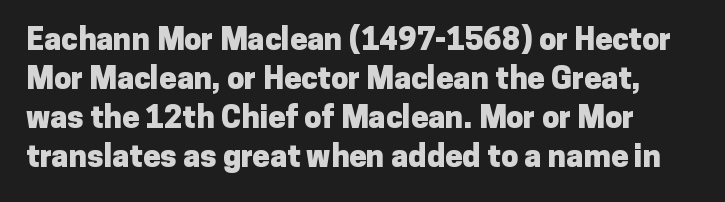
Each letter keeps its own natural width here, so spacing adapts to shape. The passage shown stacks its lines at a standard gap. Do the letters lean? They stand straight. No word sits above an underline.
